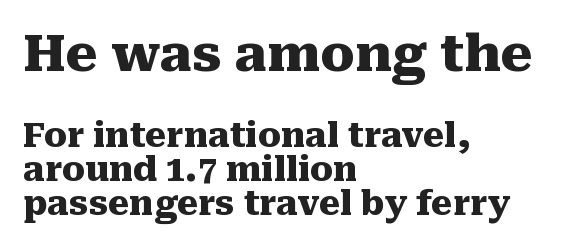
{"serif": "yes", "italic": "no", "bold": "yes", "weight": "heavy", "width": "normal", "stroke_contrast": "medium", "x_height": "medium", "monospaced": "no", "underline": "no", "align": "left", "line_spacing": "tight", "line_spacing_ratio": 1.0, "letter_spacing": "normal", "letter_spacing_em": 0.0, "larger_block": "first", "size_ratio": 1.5, "glyph_px": 51}
